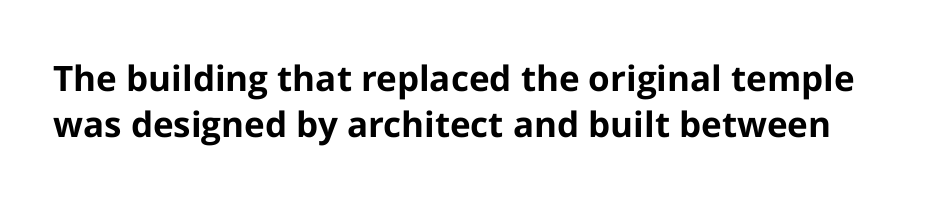
The tracking reads as untouched default to a designer's eye. Check under the words: just untouched page. Posture: upright roman. The sample has been set heavy, in full bold.
